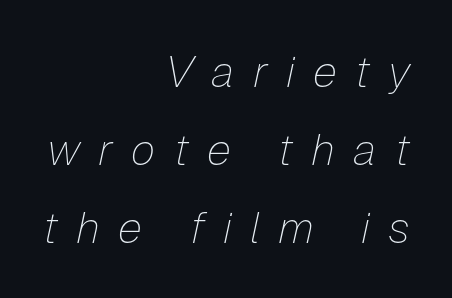
Spacing verdict: proportional, widths tailored to each character. Slanted lettering throughout. The paragraph shown leans on its right margin. The characters are drawn with everyday or finer stroke widths.
